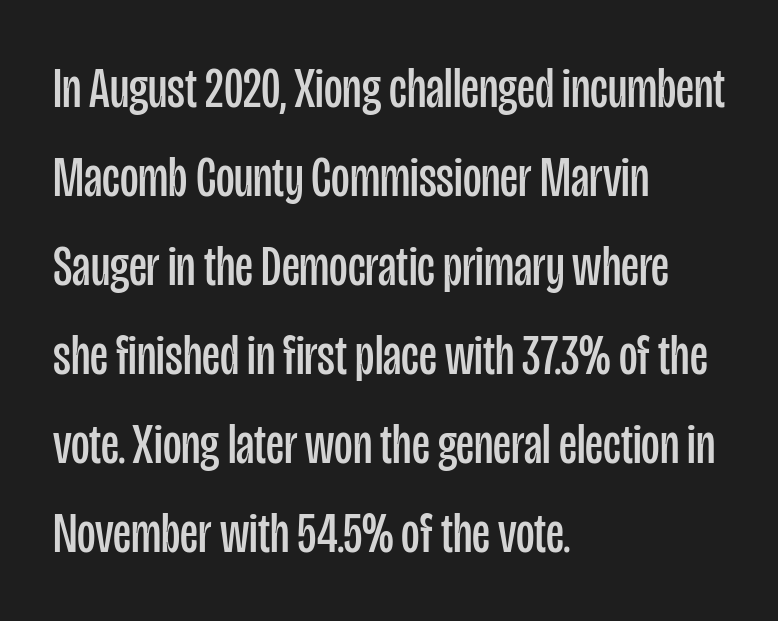
The image shows 57 px regular-weight, condensed sans-serif type, upright; set left-aligned, normal line spacing (1.56x), normal letter spacing, not underlined; low stroke contrast and a large x-height.
